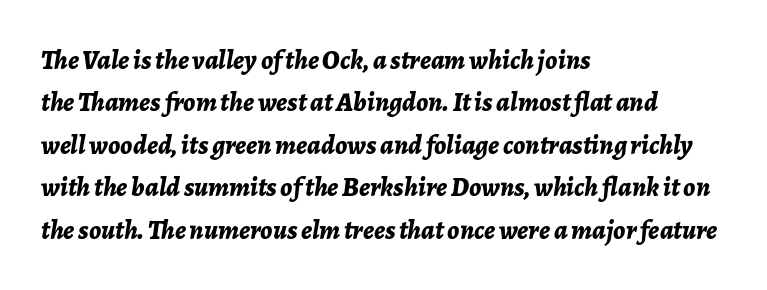
The image shows 27 px bold type, italic (leaning right); set left-aligned, normal line spacing (1.57x), normal letter spacing, not underlined.
